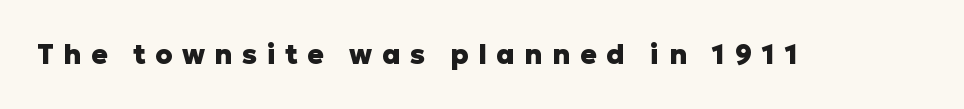
{"italic": "no", "bold": "yes", "underline": "no", "letter_spacing": "wide", "letter_spacing_em": 0.36, "glyph_px": 27}
